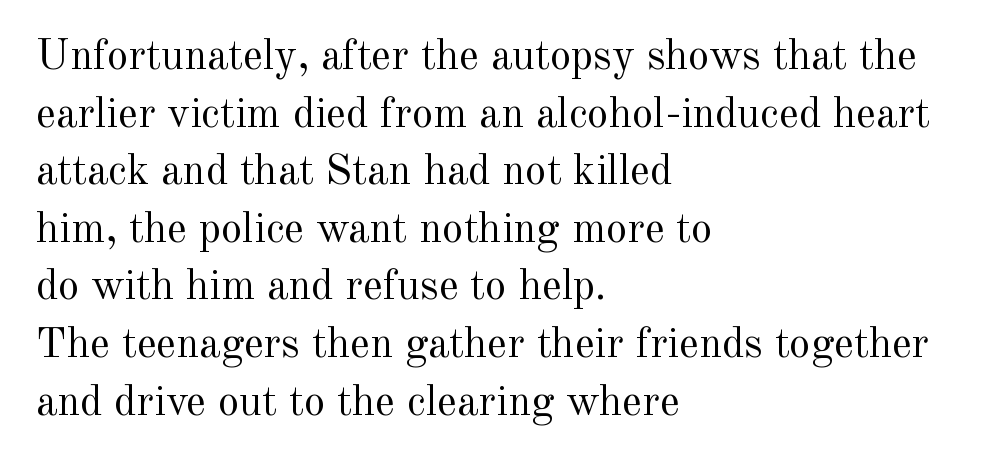
The image shows 43 px regular-weight serif type, upright; set left-aligned, normal line spacing (1.34x), normal letter spacing, not underlined; a small x-height.
